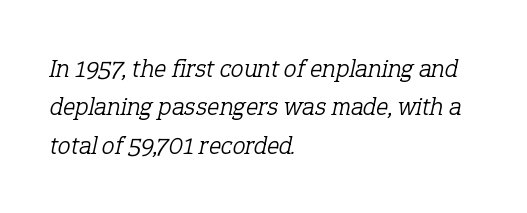
Q: Is the text bold? A: No.
Q: Is the text italic (slanted)? A: Yes, it leans right by about 12 degrees.
Q: Is the text underlined? A: No.
Q: How is the paragraph aligned? A: Left-aligned.
Q: Is the spacing between letters normal or unusually wide? A: Normal.
Q: Is the spacing between lines tight, normal or loose? A: Normal.
